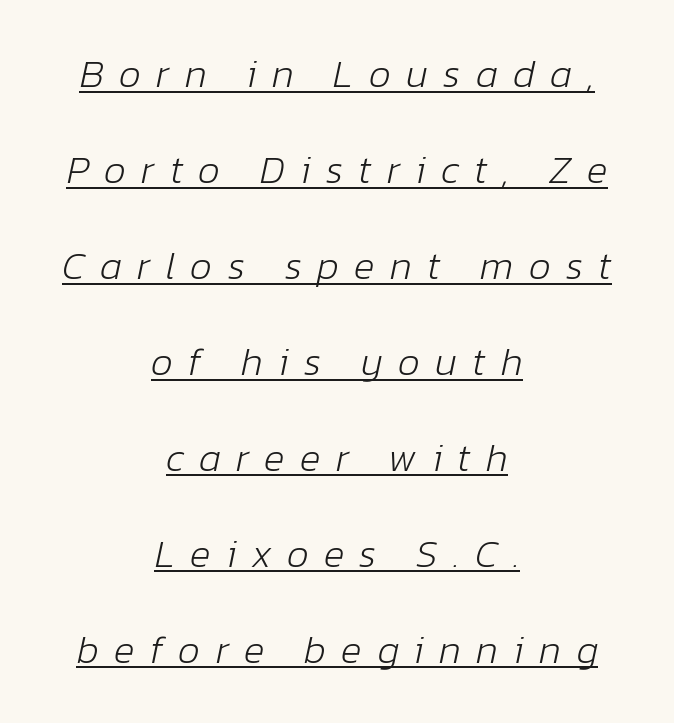
The image shows 39 px light type, italic (leaning right); set centered, loose line spacing (2.46x), unusually wide letter spacing (+0.39 em), underlined; low stroke contrast and a medium x-height.
